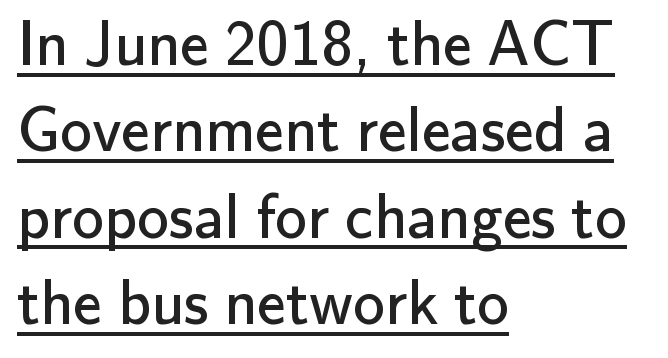
The image shows 64 px regular-weight sans-serif type, upright; set left-aligned, normal line spacing (1.35x), normal letter spacing, underlined; low stroke contrast and a small x-height.
